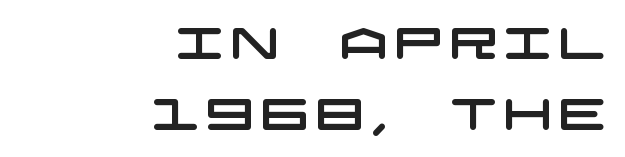
Q: Is the typeface a serif or a sans-serif typeface? A: Sans-serif.
Q: Is the text underlined? A: No.
Q: How is the paragraph aligned? A: Right-aligned.
Q: Is the spacing between lines tight, normal or loose? A: Normal.
Q: Width (condensed, normal, or wide)? A: Wide.
Q: Stroke contrast? A: Low.
Q: x-height? A: Large.
